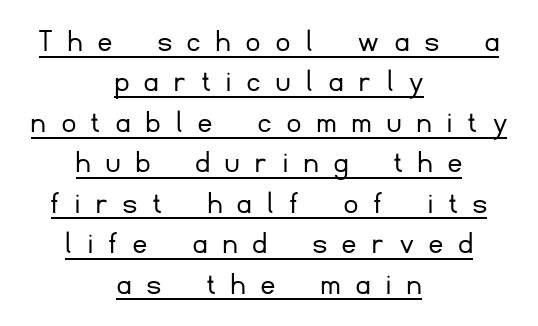
Is there any slant? The stems are plumb. The string is rendered with underlining switched on. Nope, no serifs anywhere on these letters. Both edges are ragged and mirror each other, which tells us the setting is centered. Looks like regular typesetting: each glyph gets only the width it needs.
